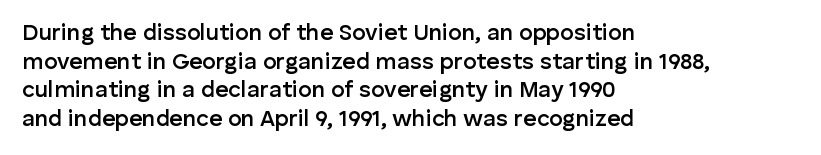
The specimen omits any rule beneath the text block's lines. The type sits square on the baseline with zero lean. This block has exactly the height ordinary leading produces. Does extra space separate the letters? No, they use regular spacing.
